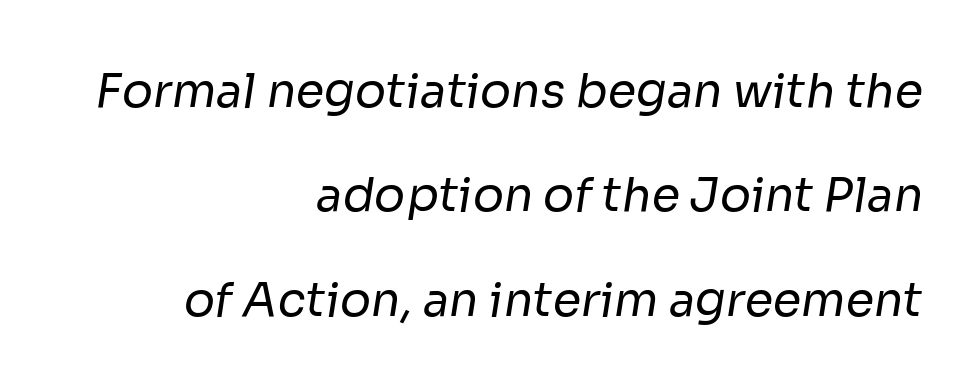
Q: Is the text bold? A: No.
Q: Is the typeface a serif or a sans-serif typeface? A: Sans-serif.
Q: Is the text underlined? A: No.
Q: How is the paragraph aligned? A: Right-aligned.
Q: Is the spacing between letters normal or unusually wide? A: Normal.
Q: Is the spacing between lines tight, normal or loose? A: Loose.
Q: Width (condensed, normal, or wide)? A: Normal.
Q: Stroke contrast? A: Low.
Q: x-height? A: Medium.
Q: Monospaced? A: No.
